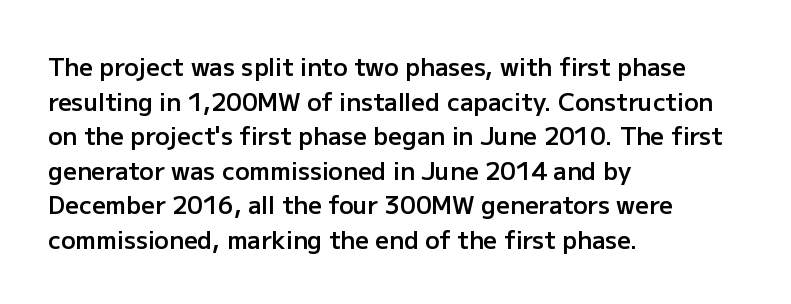
{"italic": "no", "bold": "semi", "underline": "no", "align": "left", "line_spacing": "normal", "line_spacing_ratio": 1.44, "letter_spacing": "normal", "letter_spacing_em": 0.0, "glyph_px": 24}
